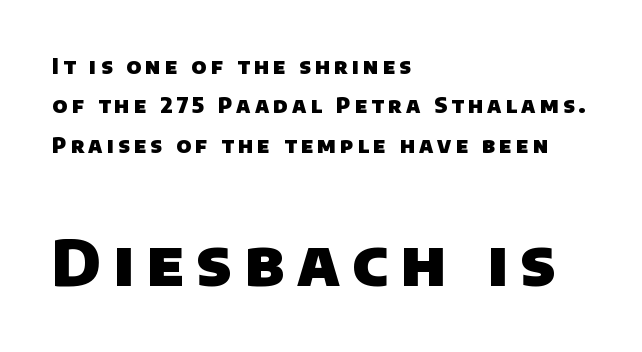
The image shows 63 px heavy sans-serif type; set left-aligned, line spacing 1.88x, unusually wide letter spacing (+0.2 em), not underlined; the second (bottom) block is 3.0x larger; low stroke contrast and a large x-height.
